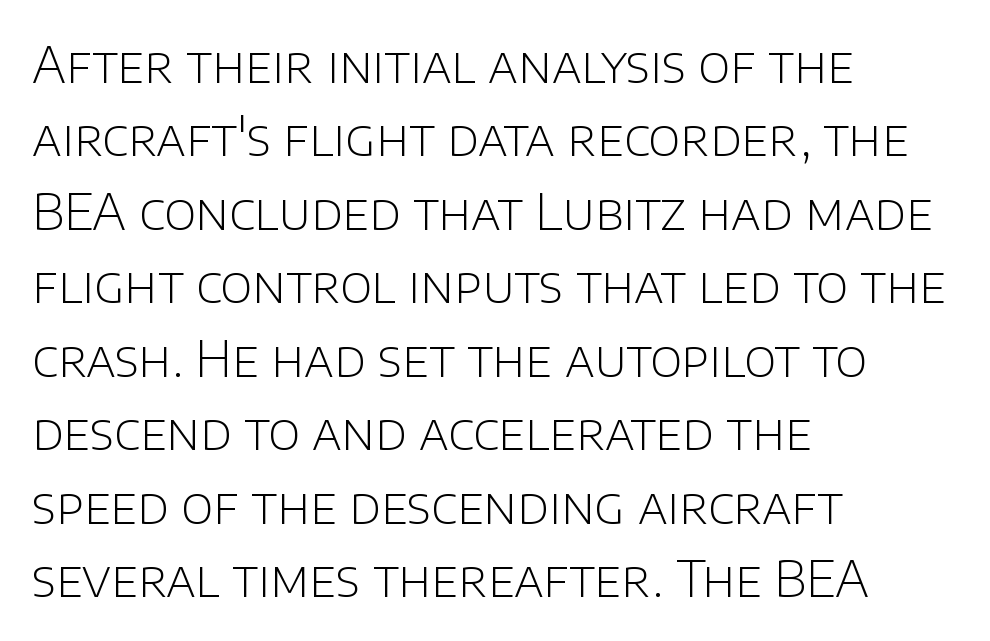
The leading is moderate, giving the passage an even texture. How are the letters spaced? Ordinarily, with no added tracking. No extra ink here — the face is not bold. A sans-serif font was chosen for this passage. Which margin do the lines hug? The left one — the right edge is uneven. A typesetter would call this proportional, since set widths differ per character.
